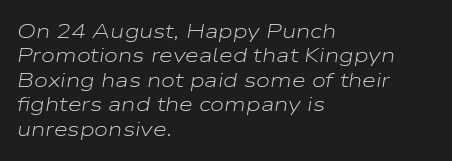
Q: Is the text bold? A: No.
Q: Is the text italic (slanted)? A: Yes, it leans right by about 9 degrees.
Q: Is the text underlined? A: No.
Q: How is the paragraph aligned? A: Left-aligned.
Q: Is the spacing between letters normal or unusually wide? A: Normal.
